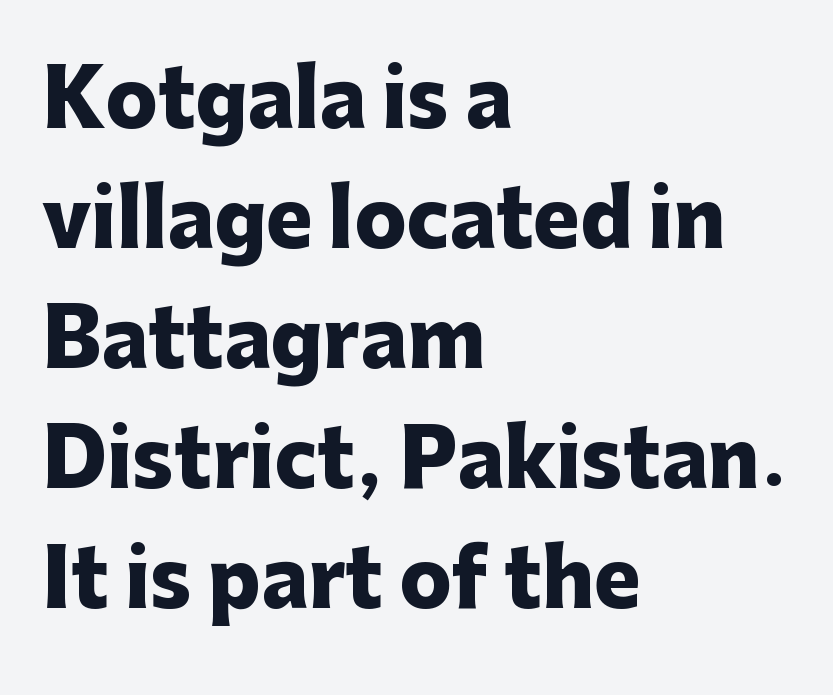
Q: Is the text bold? A: Yes.
Q: Is the text italic (slanted)? A: No, it is upright.
Q: Is the typeface a serif or a sans-serif typeface? A: Sans-serif.
Q: Is the text underlined? A: No.
Q: How is the paragraph aligned? A: Left-aligned.
Q: Is the spacing between letters normal or unusually wide? A: Normal.
Q: Is the spacing between lines tight, normal or loose? A: Normal.
Q: Width (condensed, normal, or wide)? A: Normal.
Q: Stroke contrast? A: Low.
Q: x-height? A: Medium.
Q: Monospaced? A: No.
